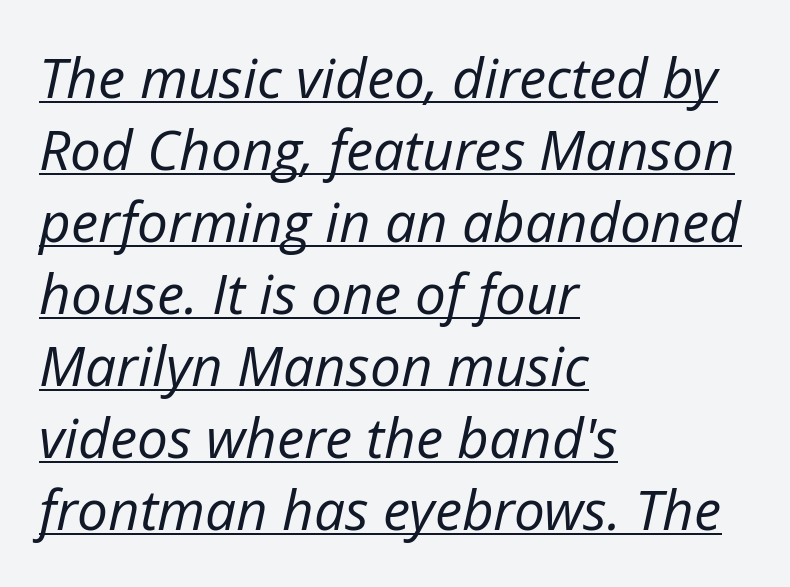
{"italic": "yes", "lean": "right", "slant_degrees": 12, "bold": "no", "weight": "regular", "width": "normal", "stroke_contrast": "low", "x_height": "medium", "monospaced": "no", "underline": "yes", "align": "left", "line_spacing": "normal", "line_spacing_ratio": 1.31, "letter_spacing": "normal", "letter_spacing_em": 0.0, "glyph_px": 55}
